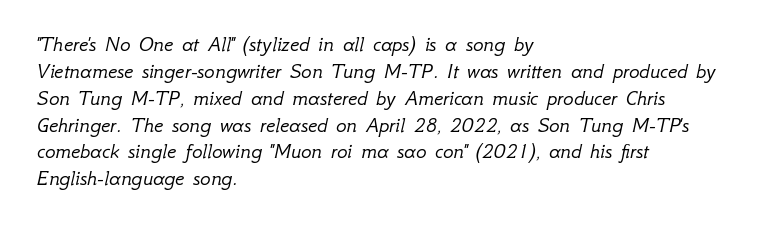
{"italic": "yes", "lean": "right", "slant_degrees": 12, "bold": "no", "underline": "no", "align": "left", "line_spacing_ratio": 1.22, "letter_spacing": "normal", "letter_spacing_em": 0.0, "glyph_px": 22}
